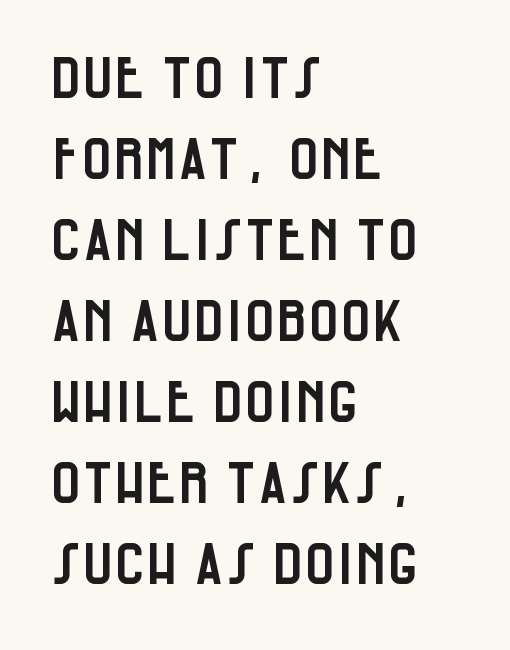
{"serif": "no", "italic": "no", "width": "condensed", "stroke_contrast": "low", "x_height": "large", "monospaced": "no", "underline": "no", "align": "left", "line_spacing": "normal", "line_spacing_ratio": 1.42, "letter_spacing": "normal", "letter_spacing_em": 0.0, "glyph_px": 57}
